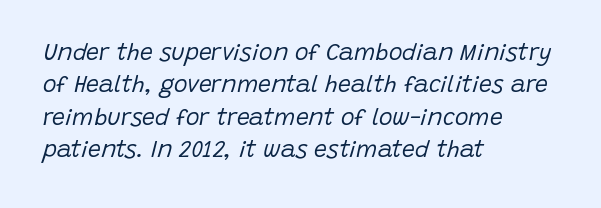
Spacing between characters is what you'd get straight out of the box. The paragraph shown leans on its left margin. Plain, unruled lines of type. Baseline-to-baseline distance is the conventional proportion of letter height. Rendered with sloped, italic letterforms.
